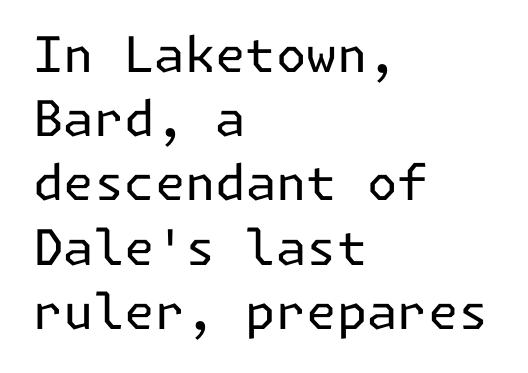
Q: Is the text bold? A: No.
Q: Is the text italic (slanted)? A: No, it is upright.
Q: Is the typeface a serif or a sans-serif typeface? A: Sans-serif.
Q: Is the text underlined? A: No.
Q: How is the paragraph aligned? A: Left-aligned.
Q: Is the spacing between letters normal or unusually wide? A: Normal.
Q: Is the spacing between lines tight, normal or loose? A: Normal.
Q: Width (condensed, normal, or wide)? A: Normal.
Q: Stroke contrast? A: Low.
Q: x-height? A: Medium.
